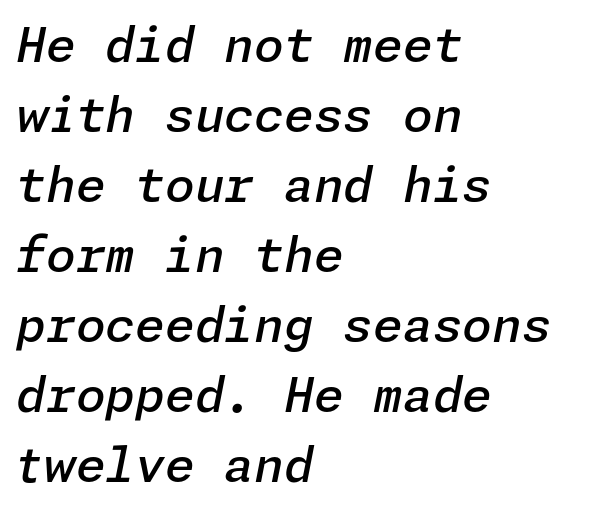
Q: Is the text bold? A: Semi-bold.
Q: Is the text italic (slanted)? A: Yes, it leans right by about 11 degrees.
Q: Is the text underlined? A: No.
Q: How is the paragraph aligned? A: Left-aligned.
Q: Is the spacing between letters normal or unusually wide? A: Normal.
Q: Is the spacing between lines tight, normal or loose? A: Normal.
Q: Width (condensed, normal, or wide)? A: Normal.
Q: Stroke contrast? A: Low.
Q: x-height? A: Medium.
